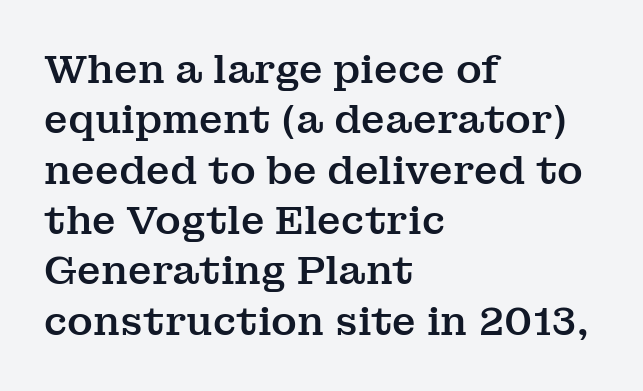
Q: Is the text italic (slanted)? A: No, it is upright.
Q: Is the typeface a serif or a sans-serif typeface? A: Serif.
Q: Is the text underlined? A: No.
Q: How is the paragraph aligned? A: Left-aligned.
Q: Is the spacing between letters normal or unusually wide? A: Normal.
Q: Is the spacing between lines tight, normal or loose? A: Normal.
Q: Width (condensed, normal, or wide)? A: Normal.
Q: Stroke contrast? A: Medium.
Q: x-height? A: Medium.
Q: Monospaced? A: No.
